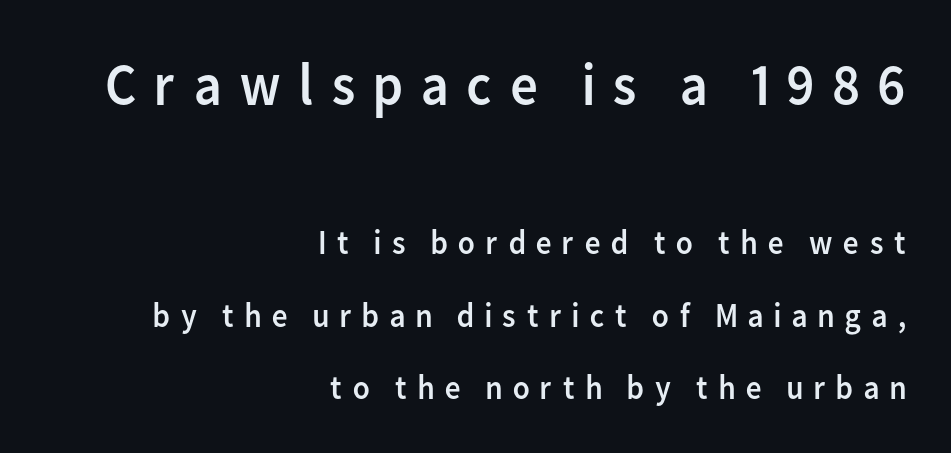
Q: Is the text bold? A: No.
Q: Is the text italic (slanted)? A: No, it is upright.
Q: Is the typeface a serif or a sans-serif typeface? A: Sans-serif.
Q: Is the text underlined? A: No.
Q: How is the paragraph aligned? A: Right-aligned.
Q: Is the spacing between letters normal or unusually wide? A: Unusually wide.
Q: Is the spacing between lines tight, normal or loose? A: Loose.
Q: Which block of text is set in a larger size, the first (top) or the second (bottom)? A: The first (top) one.
Q: Width (condensed, normal, or wide)? A: Normal.
Q: Stroke contrast? A: Low.
Q: x-height? A: Medium.
Q: Monospaced? A: No.
